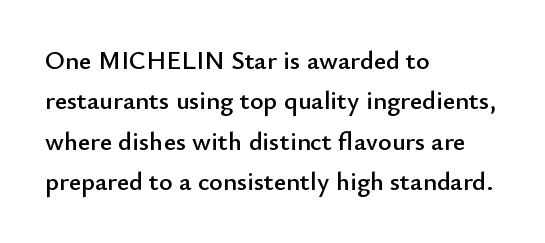
The image shows 26 px text type, upright; set left-aligned, normal line spacing (1.55x), normal letter spacing, not underlined.
